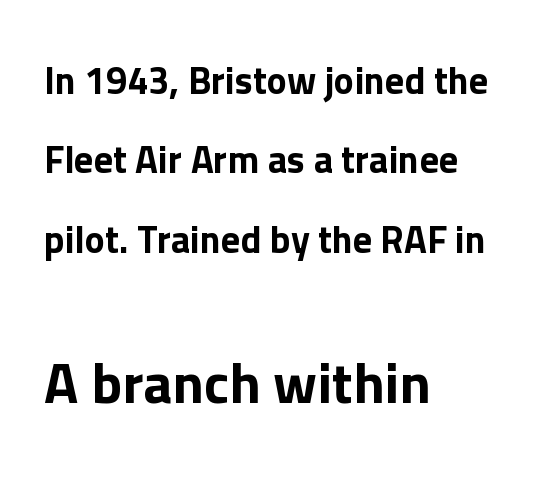
The image shows 57 px sans-serif type, upright; set left-aligned, loose line spacing (2.09x), normal letter spacing, not underlined; the second (bottom) block is 1.5x larger; low stroke contrast and a medium x-height.
